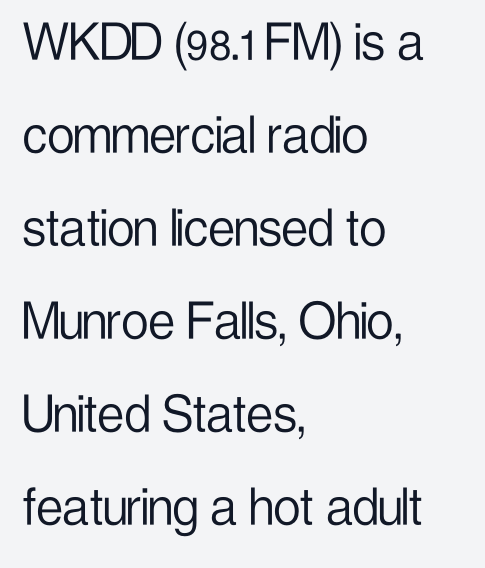
{"serif": "no", "italic": "no", "bold": "no", "weight": "light", "width": "condensed", "stroke_contrast": "low", "x_height": "medium", "monospaced": "no", "underline": "no", "align": "left", "line_spacing": "normal", "line_spacing_ratio": 1.55, "letter_spacing": "normal", "letter_spacing_em": 0.0, "glyph_px": 60}
